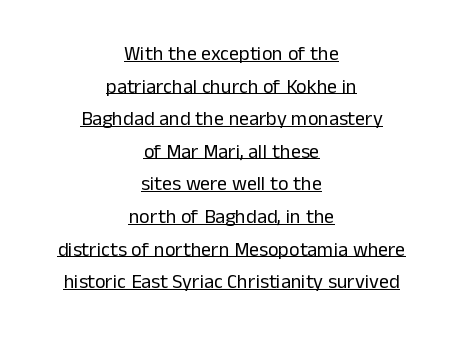
The image shows 20 px text type, upright; set centered, normal line spacing (1.63x), normal letter spacing, underlined.
